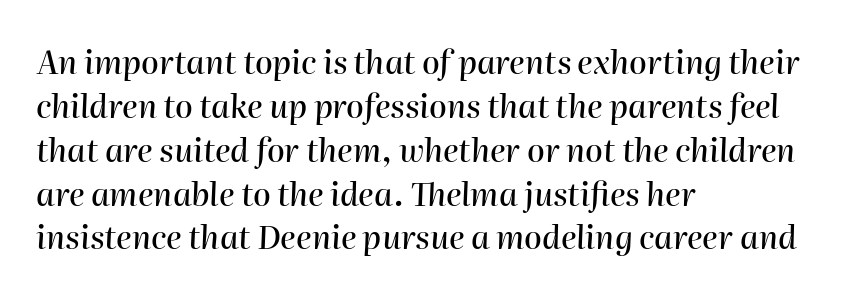
The image shows 32 px text type, italic (leaning right); set left-aligned, normal line spacing (1.37x), normal letter spacing, not underlined; high stroke contrast and a medium x-height.
